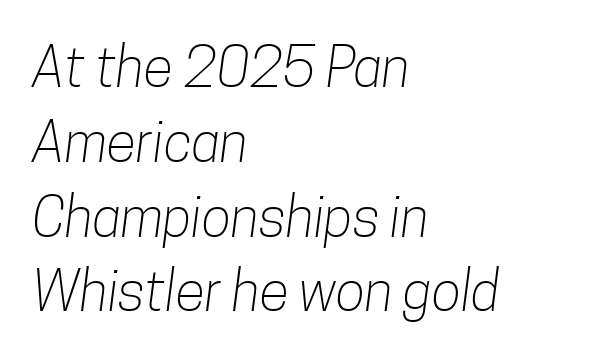
The image shows 55 px light, condensed sans-serif type; set left-aligned, normal line spacing (1.36x), normal letter spacing, not underlined; low stroke contrast and a medium x-height.
